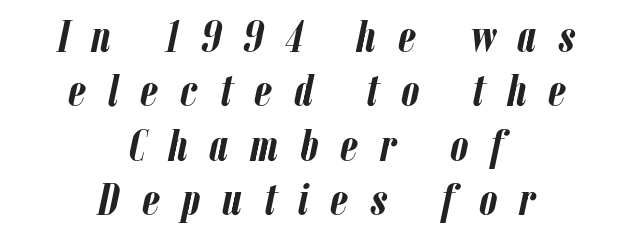
The image shows 45 px semibold, condensed type, italic (leaning right); set centered, line spacing 1.21x, unusually wide letter spacing (+0.49 em), not underlined; low stroke contrast and a medium x-height.
